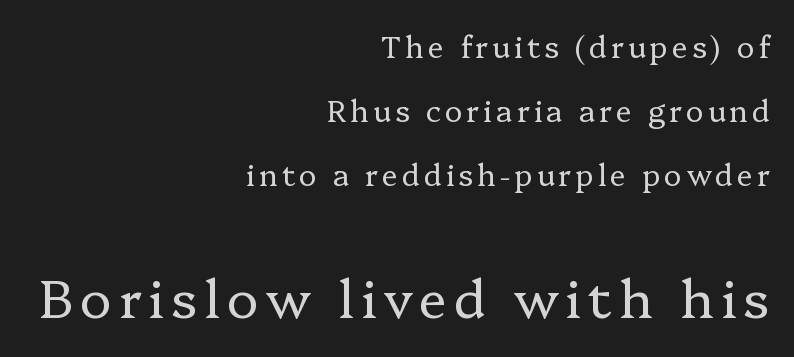
Q: Is the text bold? A: No.
Q: Is the text italic (slanted)? A: No, it is upright.
Q: Is the typeface a serif or a sans-serif typeface? A: Serif.
Q: Is the text underlined? A: No.
Q: How is the paragraph aligned? A: Right-aligned.
Q: Is the spacing between lines tight, normal or loose? A: Loose.
Q: Which block of text is set in a larger size, the first (top) or the second (bottom)? A: The second (bottom) one.
Q: Width (condensed, normal, or wide)? A: Normal.
Q: Stroke contrast? A: Low.
Q: x-height? A: Medium.
Q: Monospaced? A: No.
